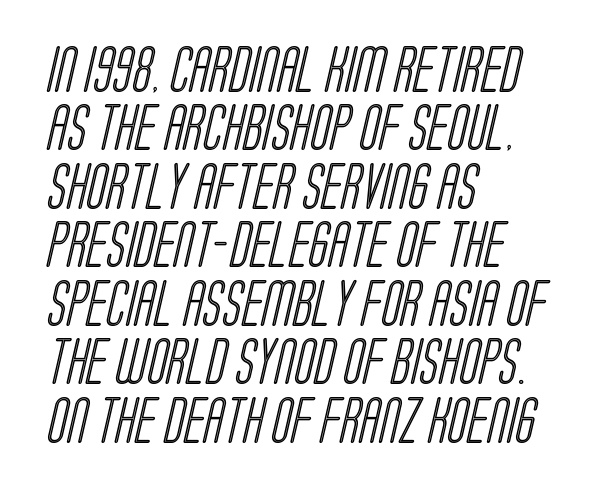
Q: Is the text underlined? A: No.
Q: How is the paragraph aligned? A: Left-aligned.
Q: Is the spacing between letters normal or unusually wide? A: Normal.
Q: Is the spacing between lines tight, normal or loose? A: Normal.
Q: Width (condensed, normal, or wide)? A: Condensed.
Q: x-height? A: Large.
Q: Monospaced? A: No.
